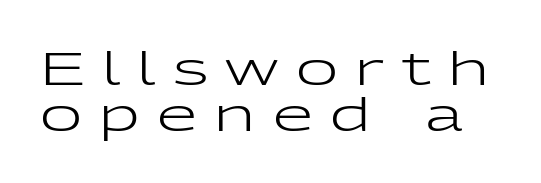
Q: Is the text bold? A: No.
Q: Is the text italic (slanted)? A: No, it is upright.
Q: Is the typeface a serif or a sans-serif typeface? A: Sans-serif.
Q: Is the text underlined? A: No.
Q: Is the spacing between letters normal or unusually wide? A: Unusually wide.
Q: Is the spacing between lines tight, normal or loose? A: Tight.
Q: Width (condensed, normal, or wide)? A: Wide.
Q: Stroke contrast? A: Low.
Q: x-height? A: Medium.
Q: Monospaced? A: No.
